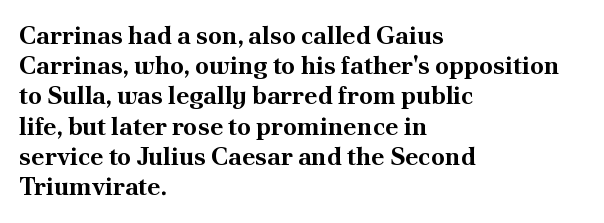
The passage shown is emphatically bold. The space directly below the letters is spotless. Tracking here is standard; glyphs follow each other at the usual distance. Where is the straight margin? On the left.
